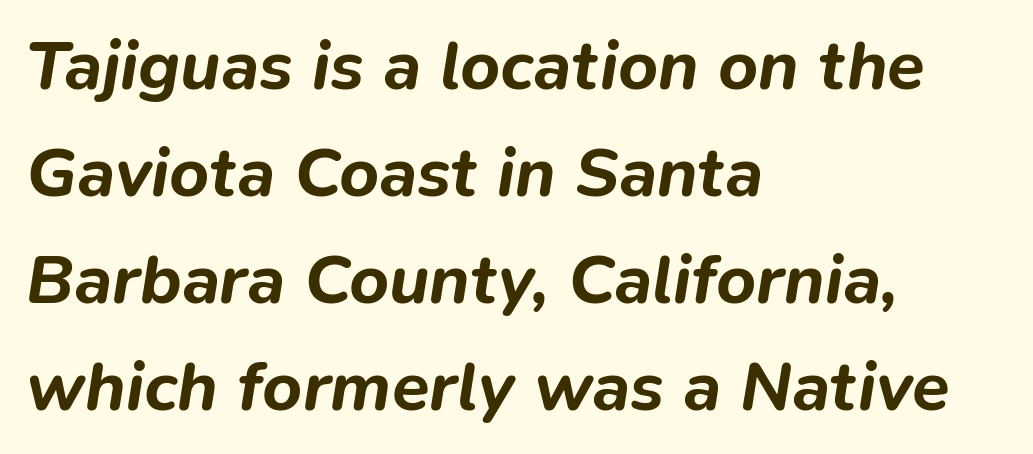
The image shows 69 px bold type, italic (leaning right); set left-aligned, normal line spacing (1.55x), normal letter spacing, not underlined; low stroke contrast and a medium x-height.
